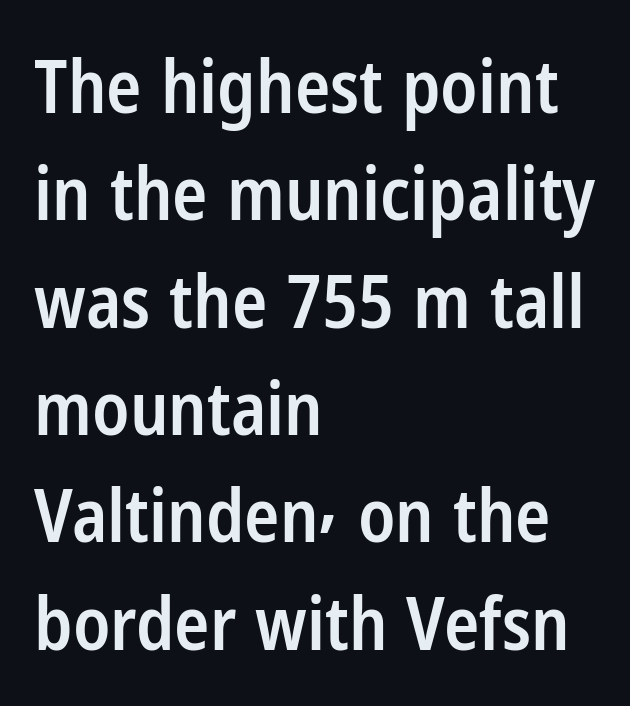
The rendering uses a moderate line-height, typical for paragraphs. Stems and bowls a touch heavier than normal — semibold. Glance below the letters and you will spot only blank space. When letters stand straight like this, we call the style roman or upright. The tracking reads as untouched default to a designer's eye. The letters advance in unequal steps, a hallmark of proportional type.
